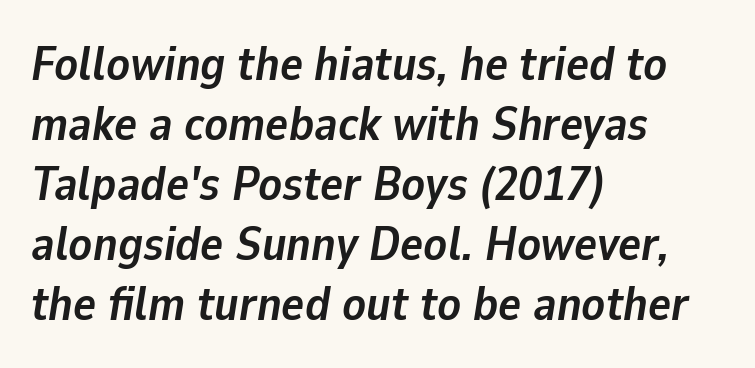
Q: Is the text bold? A: Yes.
Q: Is the text italic (slanted)? A: Yes, it leans right by about 9 degrees.
Q: Is the text underlined? A: No.
Q: How is the paragraph aligned? A: Left-aligned.
Q: Is the spacing between letters normal or unusually wide? A: Normal.
Q: Is the spacing between lines tight, normal or loose? A: Normal.
Q: Width (condensed, normal, or wide)? A: Normal.
Q: Stroke contrast? A: Low.
Q: x-height? A: Medium.
Q: Monospaced? A: No.
